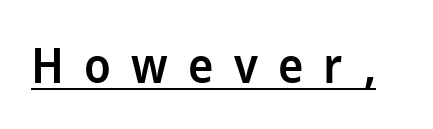
{"serif": "no", "italic": "no", "bold": "semi", "weight": "semibold", "width": "normal", "stroke_contrast": "low", "x_height": "medium", "monospaced": "no", "underline": "yes", "letter_spacing": "wide", "letter_spacing_em": 0.42, "glyph_px": 48}
